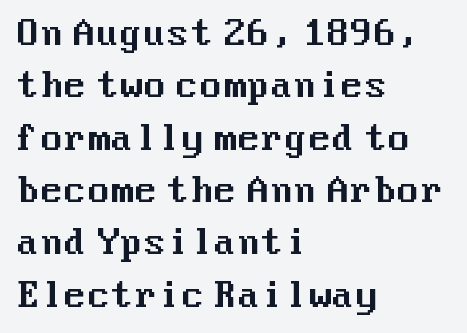
Q: Is the text italic (slanted)? A: No, it is upright.
Q: Is the typeface a serif or a sans-serif typeface? A: Sans-serif.
Q: Is the text underlined? A: No.
Q: How is the paragraph aligned? A: Left-aligned.
Q: Is the spacing between letters normal or unusually wide? A: Normal.
Q: Is the spacing between lines tight, normal or loose? A: Normal.
Q: Width (condensed, normal, or wide)? A: Normal.
Q: Stroke contrast? A: Medium.
Q: x-height? A: Medium.
